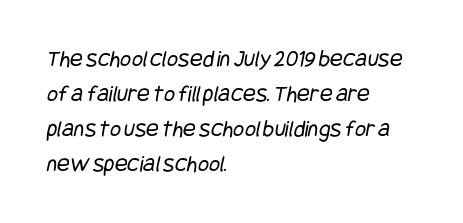
Underline: absent. The font sits on the lighter half of the weight spectrum, regular included. Regarding leading, the lines here are spaced in the standard way. Standard letterfit; no display-style spreading of the glyphs. Teacher's note: observe the even left margin — that is flush-left alignment.
